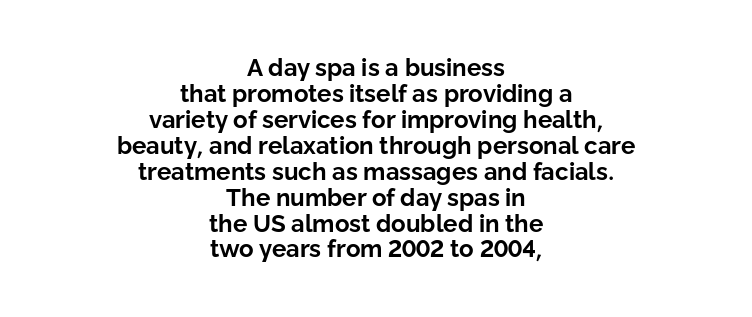
Interline gaps are noticeably narrow in this sample. Honestly, the letter spacing is just normal — you wouldn't notice it. In terms of weight, the rendering is a true, heavy bold. Does the lettering tilt? It doesn't — this is upright. The baseline area is clear. This sample is center-justified, so both line endings float freely.
